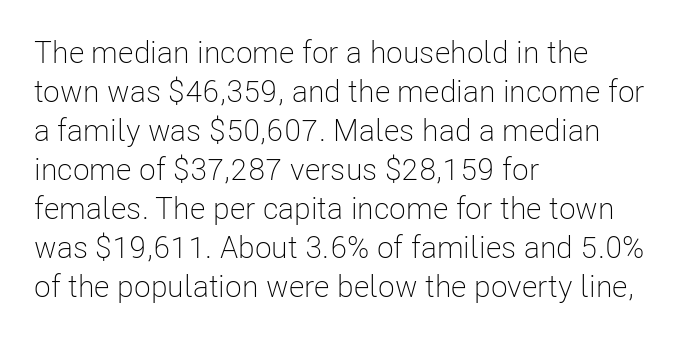
{"serif": "no", "italic": "no", "bold": "no", "weight": "light", "width": "condensed", "stroke_contrast": "low", "x_height": "medium", "monospaced": "no", "underline": "no", "align": "left", "line_spacing": "normal", "line_spacing_ratio": 1.26, "letter_spacing": "normal", "letter_spacing_em": 0.0, "glyph_px": 31}
